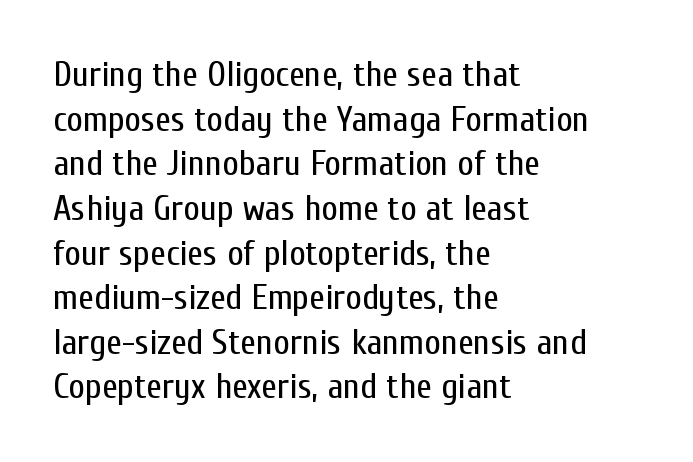
The zone under the glyphs is completely vacant. The face used here is proportionally spaced, like ordinary book or web type. The designer went with a sans here, leaving each stem footless. Ordinary non-slanted type is in use.
